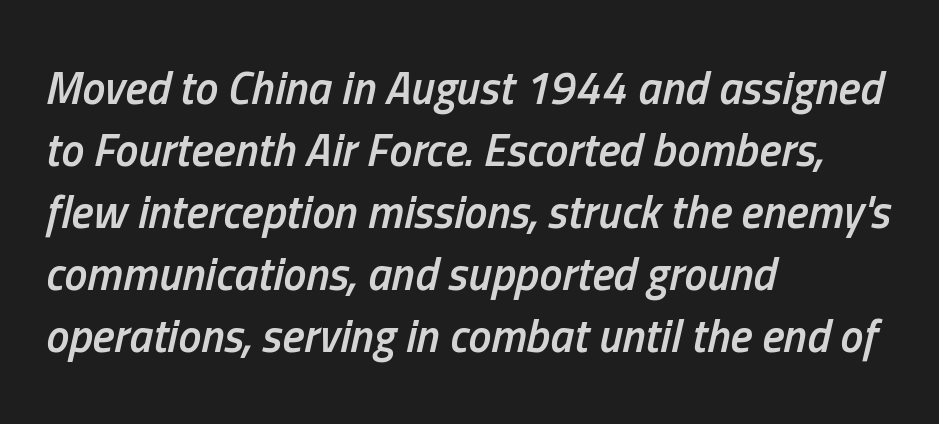
Q: Is the text bold? A: Semi-bold.
Q: Is the text italic (slanted)? A: Yes, it leans right by about 13 degrees.
Q: Is the text underlined? A: No.
Q: How is the paragraph aligned? A: Left-aligned.
Q: Is the spacing between letters normal or unusually wide? A: Normal.
Q: Is the spacing between lines tight, normal or loose? A: Normal.
Q: Width (condensed, normal, or wide)? A: Condensed.
Q: Stroke contrast? A: Low.
Q: x-height? A: Medium.
Q: Monospaced? A: No.
